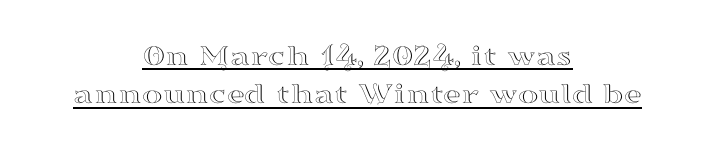
{"serif": "yes", "italic": "no", "width": "wide", "stroke_contrast": "high", "x_height": "small", "monospaced": "no", "underline": "yes", "align": "center", "line_spacing_ratio": 1.24, "letter_spacing": "normal", "letter_spacing_em": 0.0, "glyph_px": 31}
